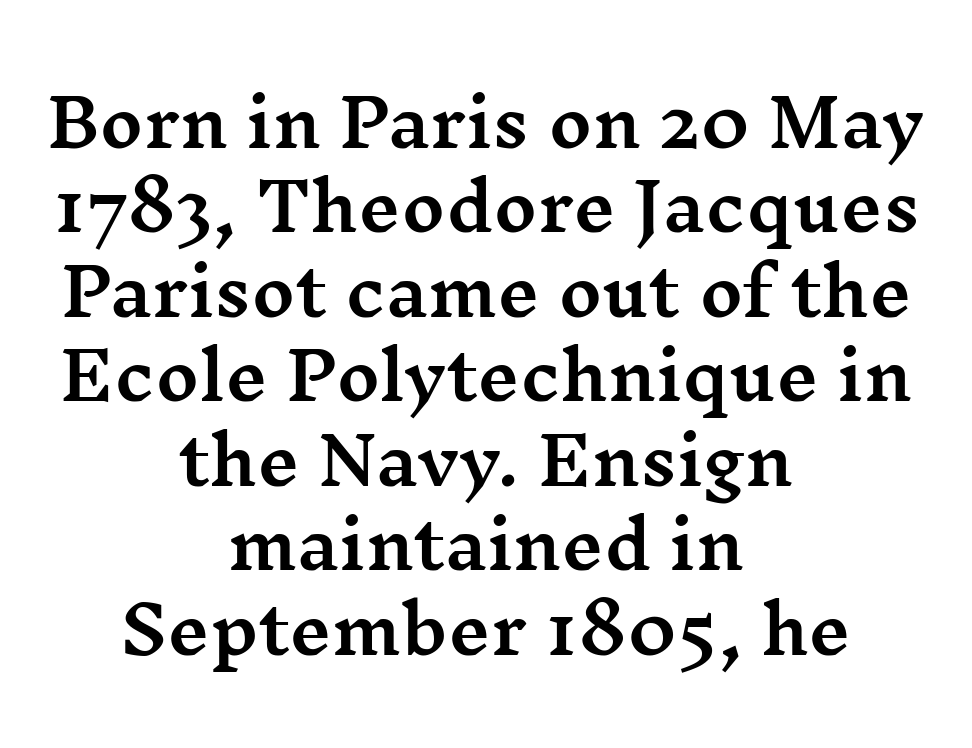
The text block is weighted toward neither margin, spreading evenly from the middle. Descenders are the only things crossing below the line. Does the lettering tilt? It doesn't — this is upright. Is there much room between lines? A standard amount, neither cramped nor airy. Classification — serif. Glyph-to-glyph distance matches everyday printed text.
